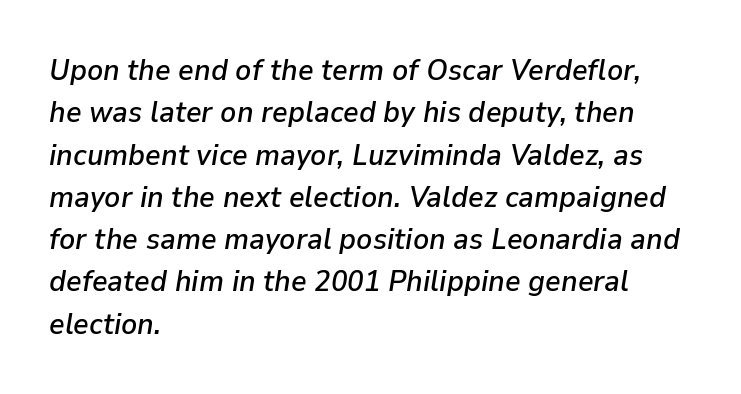
The rendering applies a slant to the glyphs. Plain, unruled lines of type. The passage shown has conventional tracking throughout. These lines stack with their left ends in a neat column. Looks like regular typesetting: each glyph gets only the width it needs.
